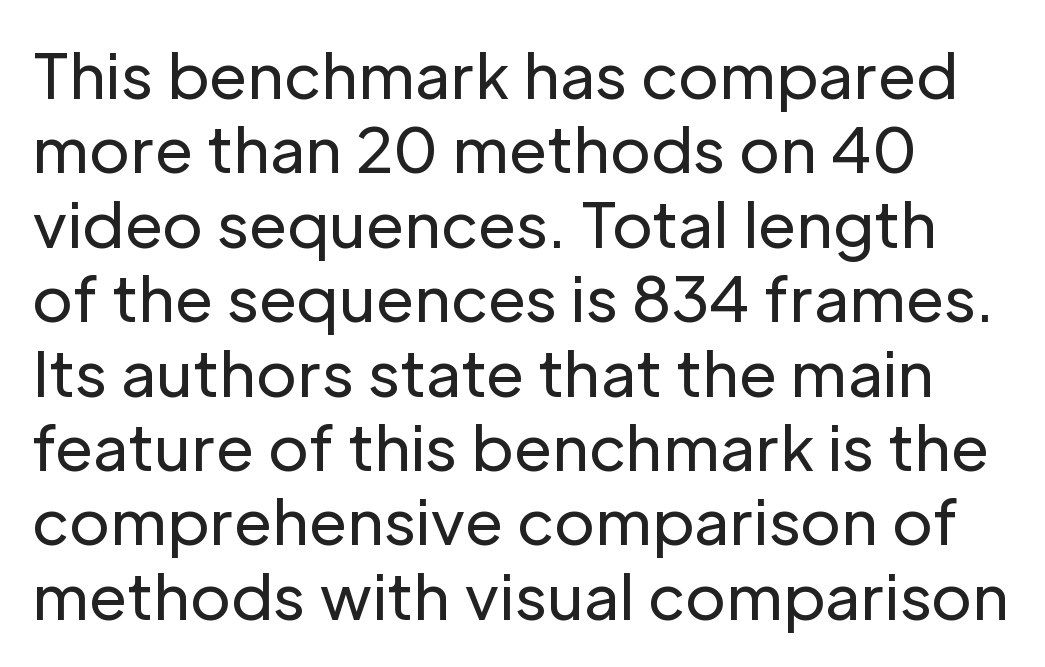
The image shows 62 px regular-weight sans-serif type, upright; set line spacing 1.2x, normal letter spacing, not underlined; low stroke contrast and a medium x-height.
